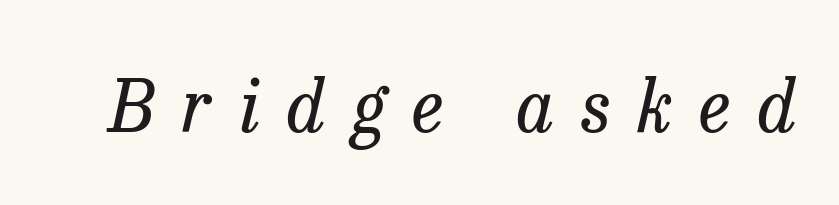
{"serif": "yes", "italic": "yes", "lean": "right", "slant_degrees": 13, "bold": "no", "weight": "regular", "width": "normal", "stroke_contrast": "low", "x_height": "medium", "monospaced": "no", "underline": "no", "letter_spacing": "wide", "letter_spacing_em": 0.38, "glyph_px": 72}
